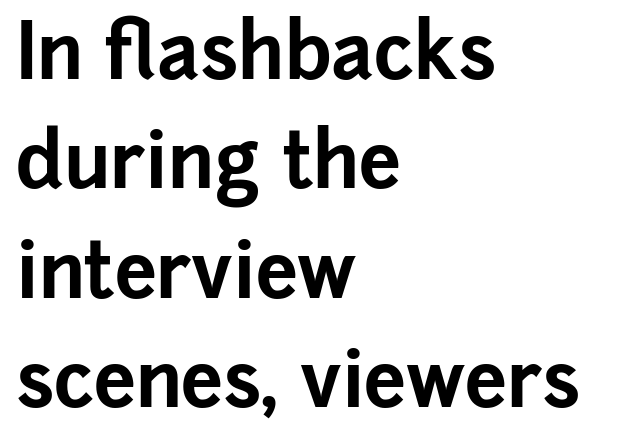
{"serif": "no", "italic": "no", "bold": "yes", "weight": "bold", "width": "normal", "stroke_contrast": "low", "x_height": "medium", "monospaced": "no", "underline": "no", "align": "left", "line_spacing": "normal", "line_spacing_ratio": 1.44, "letter_spacing": "normal", "letter_spacing_em": 0.0, "glyph_px": 76}
